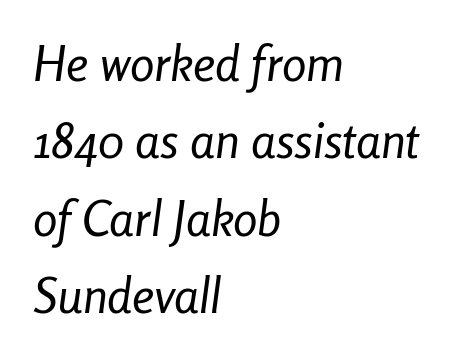
Q: Is the text bold? A: No.
Q: Is the text italic (slanted)? A: Yes, it leans right by about 8 degrees.
Q: Is the text underlined? A: No.
Q: How is the paragraph aligned? A: Left-aligned.
Q: Is the spacing between letters normal or unusually wide? A: Normal.
Q: Is the spacing between lines tight, normal or loose? A: Normal.
Q: Width (condensed, normal, or wide)? A: Condensed.
Q: Stroke contrast? A: Low.
Q: x-height? A: Medium.
Q: Monospaced? A: No.
